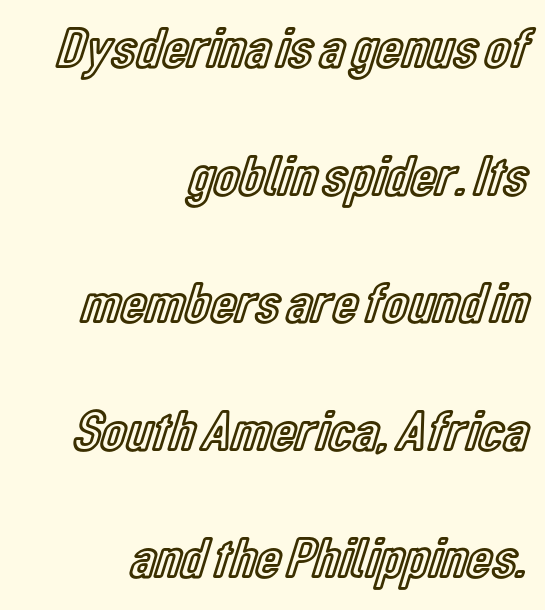
Loosely led — the rows are spread out. These lines keep a tight, regular rhythm from letter to letter. Right-aligned paragraph, ragged on the left. This sample has the flowing, uneven cadence of proportional lettering. Underline: absent.
